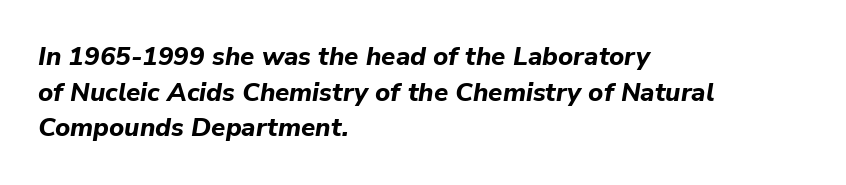
The text block is weighted toward the left margin, trailing off unevenly rightward. Style check: oblique. Leading matches the norm, producing a regular column. Has an underline been added? It has not. Heft: maximum for text — a bold. No extra tracking has been applied to these lines.
